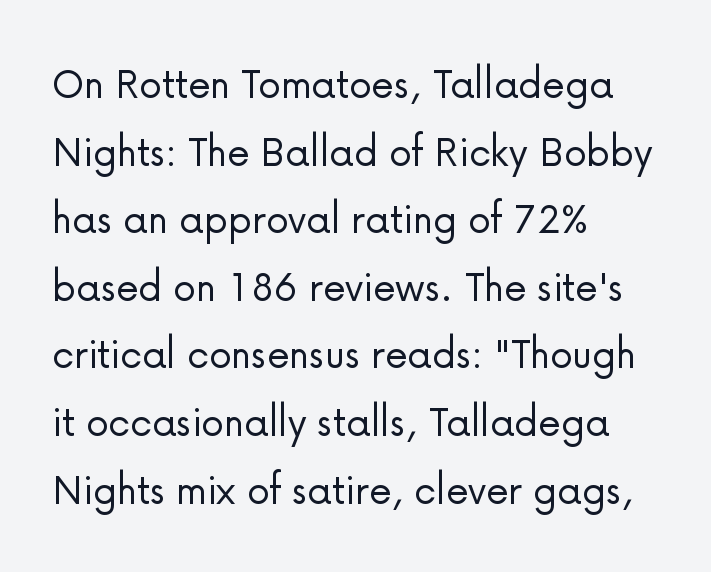
Q: Is the text bold? A: No.
Q: Is the text italic (slanted)? A: No, it is upright.
Q: Is the typeface a serif or a sans-serif typeface? A: Sans-serif.
Q: Is the text underlined? A: No.
Q: How is the paragraph aligned? A: Left-aligned.
Q: Is the spacing between letters normal or unusually wide? A: Normal.
Q: Is the spacing between lines tight, normal or loose? A: Normal.
Q: Width (condensed, normal, or wide)? A: Normal.
Q: Stroke contrast? A: Low.
Q: x-height? A: Medium.
Q: Monospaced? A: No.
